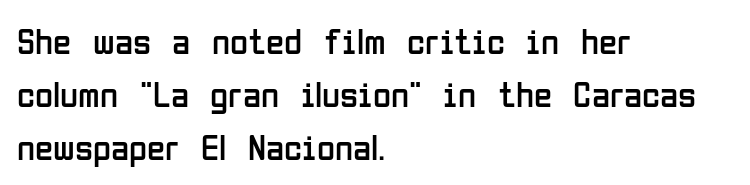
The image shows 37 px regular-weight, condensed sans-serif type, upright; set left-aligned, normal line spacing (1.43x), normal letter spacing, not underlined; low stroke contrast and a medium x-height.
